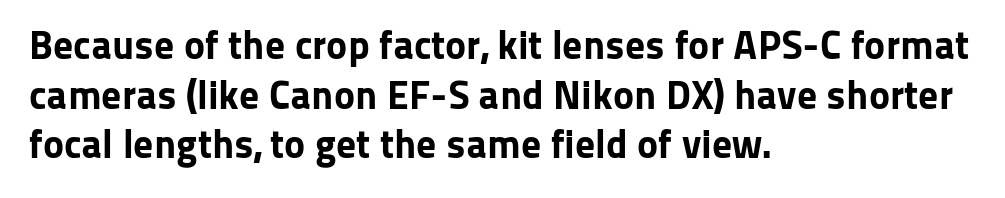
The image shows 40 px bold sans-serif type, upright; set left-aligned, line spacing 1.24x, normal letter spacing, not underlined; low stroke contrast and a medium x-height.
